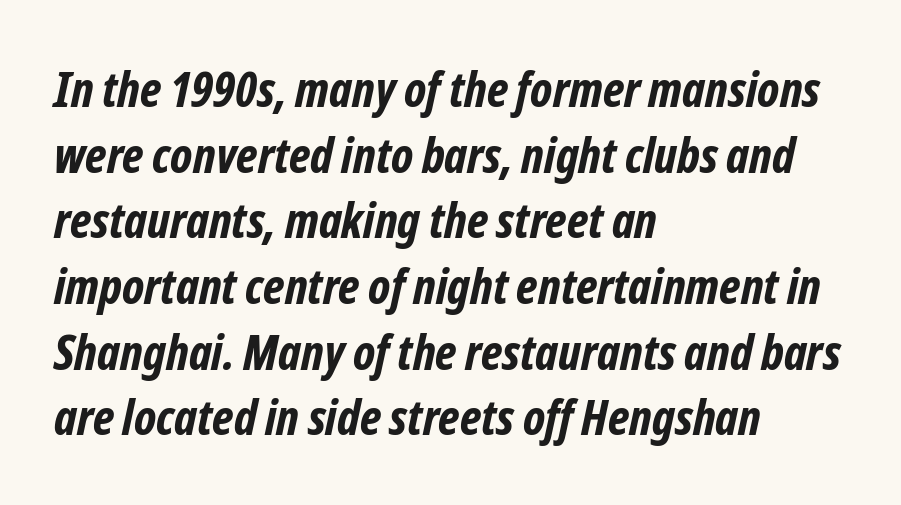
The image shows 49 px bold, condensed sans-serif type; set left-aligned, normal line spacing (1.34x), normal letter spacing, not underlined; low stroke contrast and a medium x-height.
